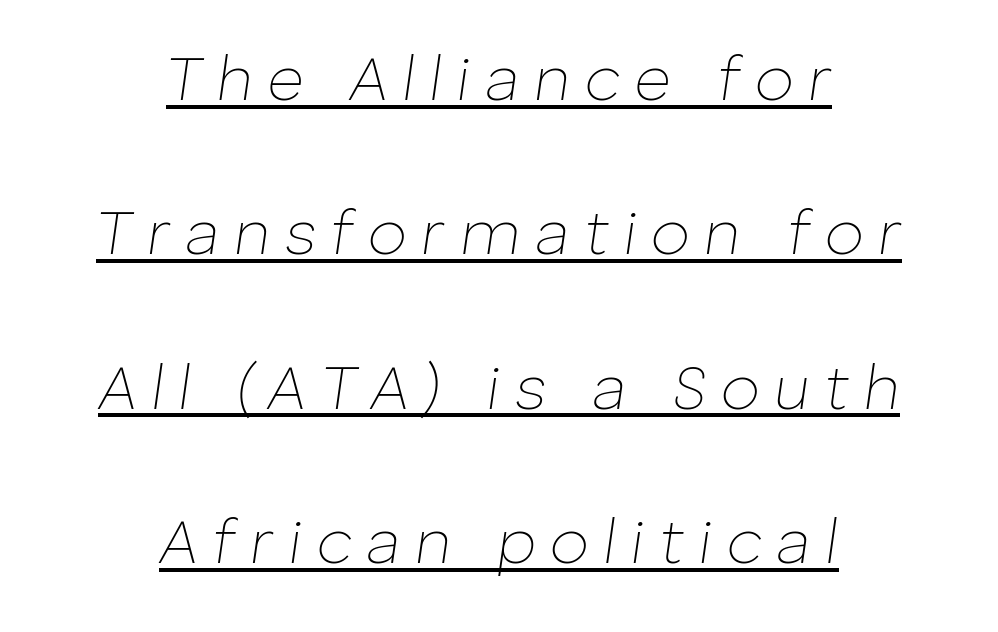
In CSS terms this would be text-align: center. The passage shown is typed in a proportional face where columns would drift. Each line of the rendering has a horizontal stroke beneath the glyphs. The face looks like a standard text weight, possibly lighter. You could only call the tracking loose — the letters float apart. Quick note: interline space is abundant.
